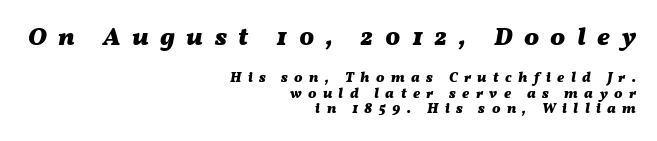
Honestly, there is no underline to notice here at all. Emphasis by weight is at full strength: bold. Observe the lean: these are italic letterforms. Reading down the column, the eye jumps only a short way to each next line. Block one is the big one; block two sits smaller underneath.
